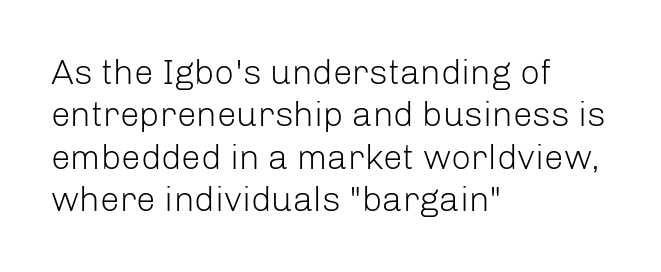
The image shows 35 px light sans-serif type, upright; set left-aligned, line spacing 1.21x, normal letter spacing, not underlined; low stroke contrast and a medium x-height.
